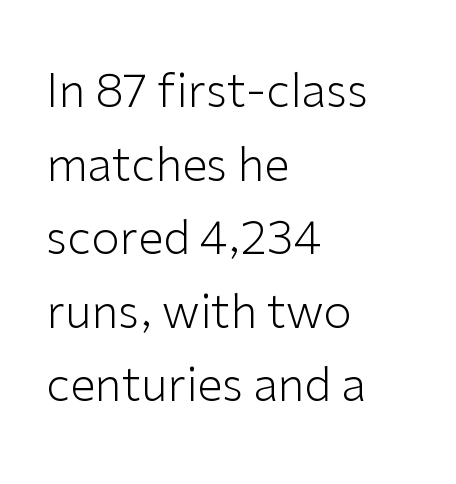
{"serif": "no", "italic": "no", "bold": "no", "weight": "light", "width": "normal", "stroke_contrast": "low", "x_height": "medium", "monospaced": "no", "underline": "no", "align": "left", "line_spacing": "normal", "line_spacing_ratio": 1.6, "letter_spacing": "normal", "letter_spacing_em": 0.0, "glyph_px": 46}
